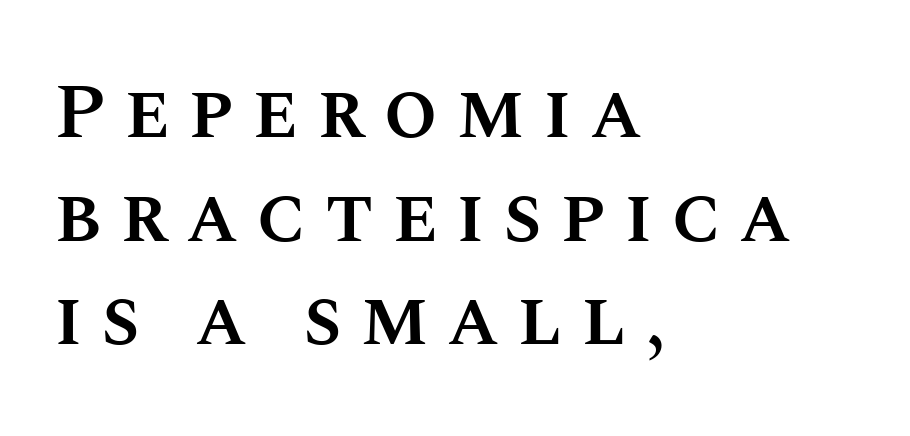
{"italic": "no", "bold": "semi", "weight": "semibold", "width": "normal", "stroke_contrast": "medium", "x_height": "large", "monospaced": "no", "underline": "no", "align": "left", "line_spacing": "normal", "line_spacing_ratio": 1.33, "letter_spacing": "wide", "letter_spacing_em": 0.23, "glyph_px": 78}
